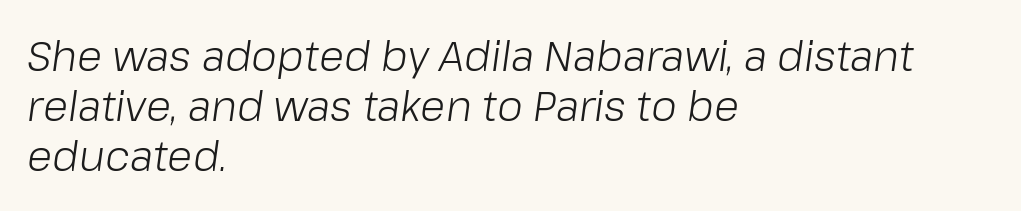
Q: Is the text bold? A: No.
Q: Is the text italic (slanted)? A: Yes, it leans right by about 8 degrees.
Q: Is the text underlined? A: No.
Q: How is the paragraph aligned? A: Left-aligned.
Q: Is the spacing between letters normal or unusually wide? A: Normal.
Q: Width (condensed, normal, or wide)? A: Normal.
Q: Stroke contrast? A: Low.
Q: x-height? A: Medium.
Q: Monospaced? A: No.
